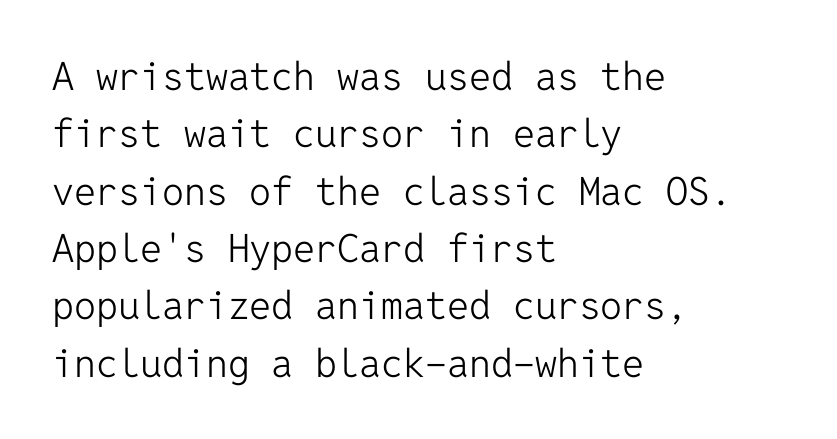
The image shows 39 px light sans-serif type, upright, monospaced; set left-aligned, normal line spacing (1.47x), normal letter spacing, not underlined; low stroke contrast and a medium x-height.
